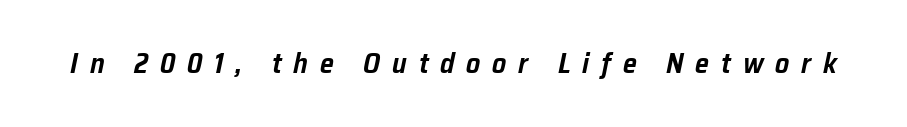
The image shows 28 px text type, italic (leaning right); set unusually wide letter spacing (+0.42 em), not underlined; low stroke contrast and a medium x-height.
